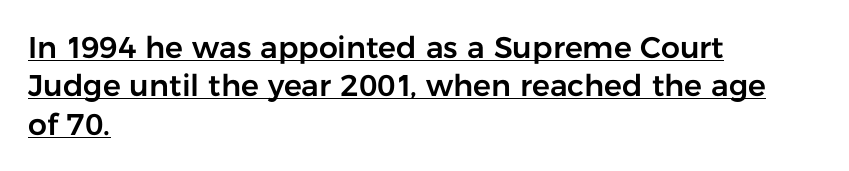
Q: Is the text italic (slanted)? A: No, it is upright.
Q: Is the typeface a serif or a sans-serif typeface? A: Sans-serif.
Q: Is the text underlined? A: Yes.
Q: How is the paragraph aligned? A: Left-aligned.
Q: Is the spacing between letters normal or unusually wide? A: Normal.
Q: Is the spacing between lines tight, normal or loose? A: Normal.
Q: Width (condensed, normal, or wide)? A: Normal.
Q: Stroke contrast? A: Low.
Q: x-height? A: Medium.
Q: Monospaced? A: No.
